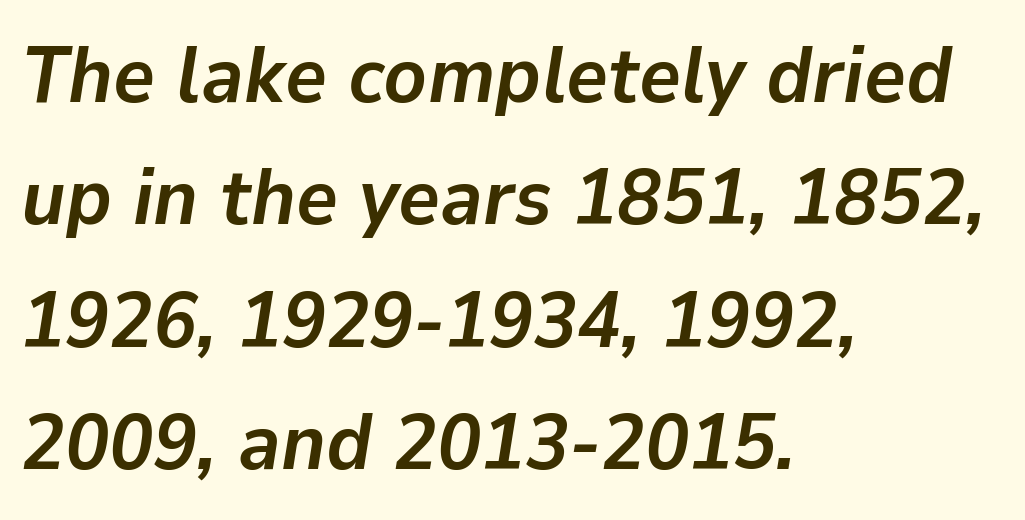
{"italic": "yes", "lean": "right", "slant_degrees": 9, "bold": "yes", "weight": "semibold", "width": "normal", "stroke_contrast": "low", "x_height": "medium", "monospaced": "no", "underline": "no", "align": "left", "line_spacing": "normal", "line_spacing_ratio": 1.53, "letter_spacing": "normal", "letter_spacing_em": 0.0, "glyph_px": 80}
